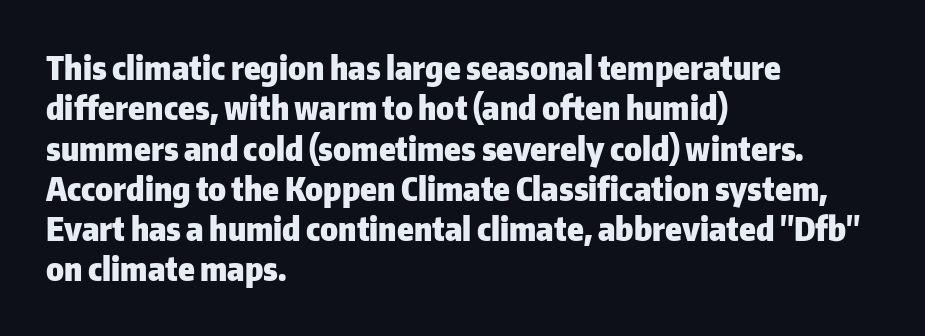
The image shows 33 px heavy sans-serif type, upright; set left-aligned, line spacing 1.22x, normal letter spacing, not underlined; low stroke contrast and a medium x-height.
